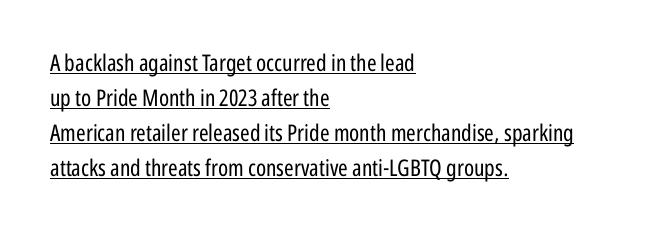
{"italic": "no", "bold": "no", "underline": "yes", "align": "left", "line_spacing": "normal", "line_spacing_ratio": 1.52, "letter_spacing": "normal", "letter_spacing_em": 0.0, "glyph_px": 23}
